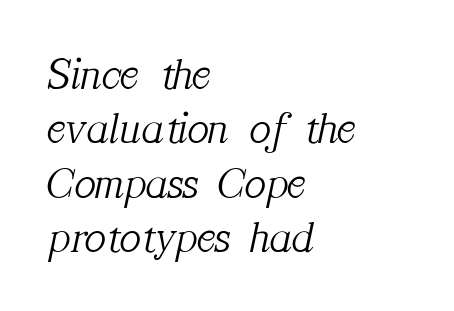
The image shows 45 px light serif type, italic (leaning right); set left-aligned, line spacing 1.21x, normal letter spacing, not underlined; medium stroke contrast and a medium x-height.
